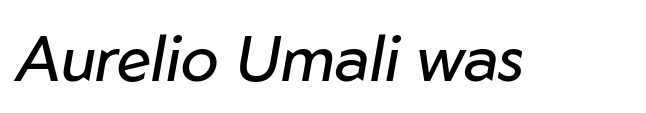
The image shows 63 px regular-weight type, italic (leaning right); set normal letter spacing, not underlined; low stroke contrast and a medium x-height.
